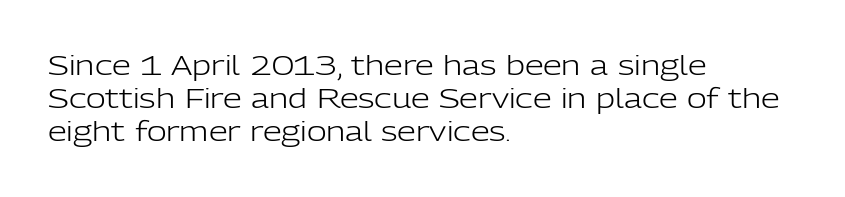
The zone under the glyphs is completely vacant. The passage is arranged the way most books set body copy — flush left. The type sits square on the baseline with zero lean. Weight: in the light-to-regular range. In terms of letterspacing, this is plain default setting.
